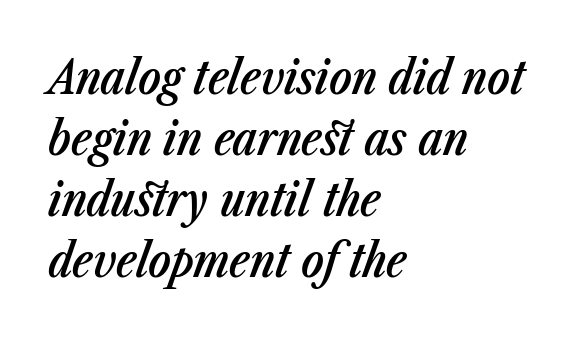
The image shows 47 px semibold, condensed type, italic (leaning right); set left-aligned, normal line spacing (1.3x), normal letter spacing, not underlined; low stroke contrast and a medium x-height.
